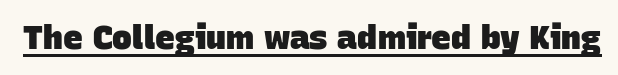
Q: Is the text bold? A: Yes.
Q: Is the typeface a serif or a sans-serif typeface? A: Sans-serif.
Q: Is the text underlined? A: Yes.
Q: Is the spacing between letters normal or unusually wide? A: Normal.
Q: Width (condensed, normal, or wide)? A: Normal.
Q: Stroke contrast? A: Low.
Q: x-height? A: Large.
Q: Monospaced? A: No.
